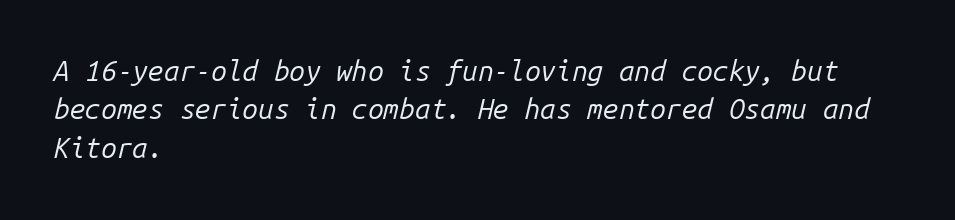
Q: Is the text bold? A: No.
Q: Is the text italic (slanted)? A: Yes, it leans right by about 14 degrees.
Q: Is the text underlined? A: No.
Q: How is the paragraph aligned? A: Left-aligned.
Q: Is the spacing between letters normal or unusually wide? A: Normal.
Q: Is the spacing between lines tight, normal or loose? A: Normal.
Q: Width (condensed, normal, or wide)? A: Normal.
Q: Stroke contrast? A: Low.
Q: x-height? A: Medium.
Q: Monospaced? A: Yes.
